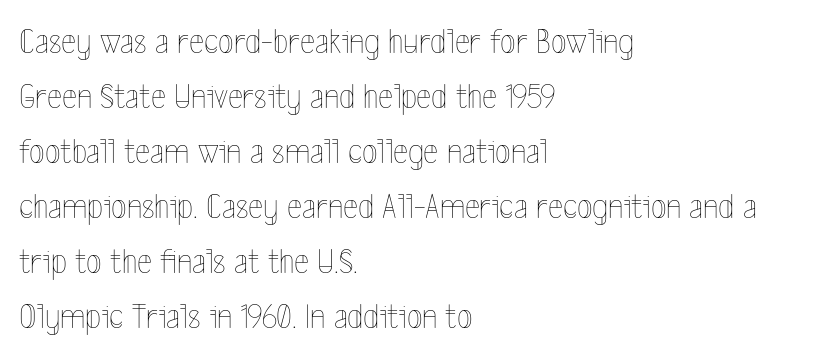
{"italic": "no", "bold": "no", "weight": "thin", "width": "condensed", "x_height": "medium", "monospaced": "no", "underline": "no", "align": "left", "line_spacing": "normal", "line_spacing_ratio": 1.53, "letter_spacing": "normal", "letter_spacing_em": 0.0, "glyph_px": 36}
